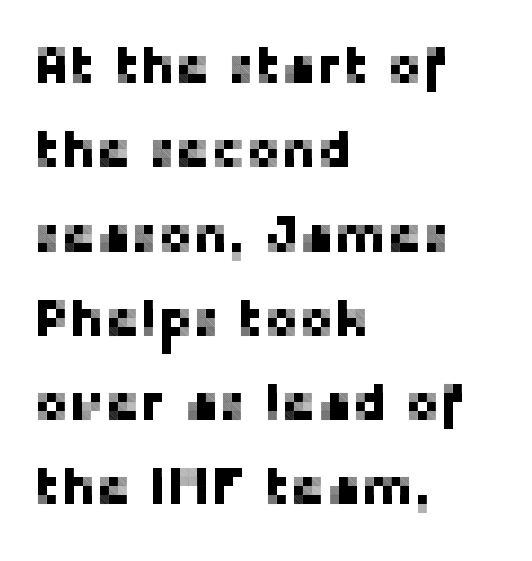
Q: Is the text italic (slanted)? A: No, it is upright.
Q: Is the typeface a serif or a sans-serif typeface? A: Sans-serif.
Q: Is the text underlined? A: No.
Q: How is the paragraph aligned? A: Left-aligned.
Q: Is the spacing between letters normal or unusually wide? A: Normal.
Q: Is the spacing between lines tight, normal or loose? A: Normal.
Q: Width (condensed, normal, or wide)? A: Normal.
Q: Stroke contrast? A: Low.
Q: x-height? A: Medium.
Q: Monospaced? A: No.
